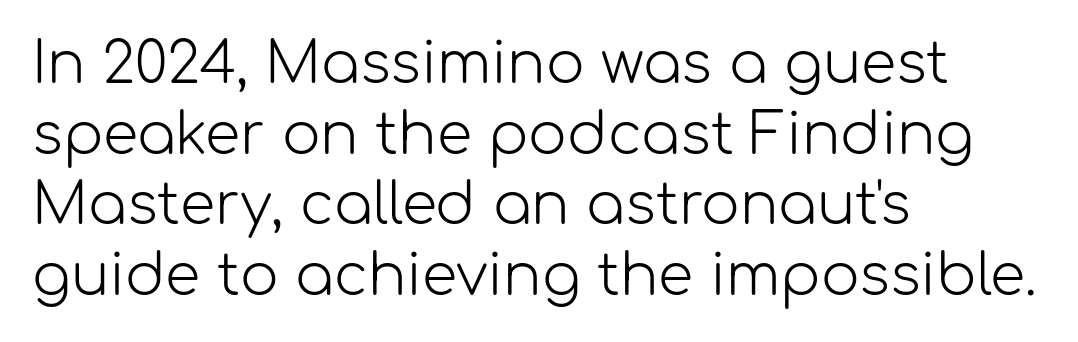
Q: Is the text bold? A: No.
Q: Is the text italic (slanted)? A: No, it is upright.
Q: Is the typeface a serif or a sans-serif typeface? A: Sans-serif.
Q: Is the text underlined? A: No.
Q: How is the paragraph aligned? A: Left-aligned.
Q: Is the spacing between letters normal or unusually wide? A: Normal.
Q: Width (condensed, normal, or wide)? A: Normal.
Q: Stroke contrast? A: Low.
Q: x-height? A: Medium.
Q: Monospaced? A: No.
